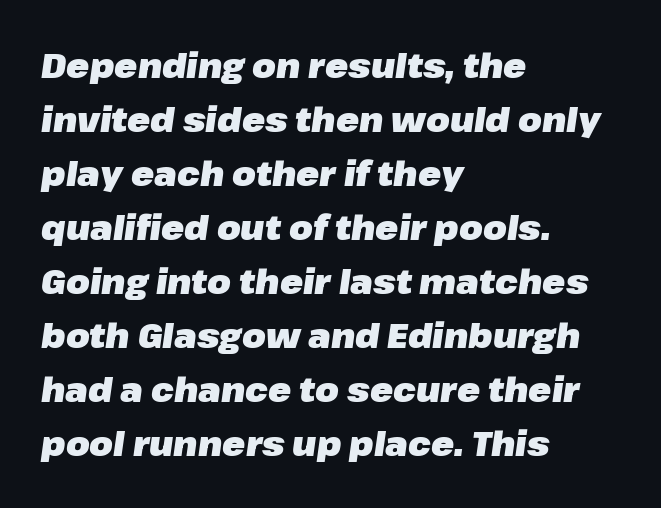
The image shows 34 px heavy type, italic (leaning right); set left-aligned, normal line spacing (1.59x), normal letter spacing, not underlined; low stroke contrast and a medium x-height.
